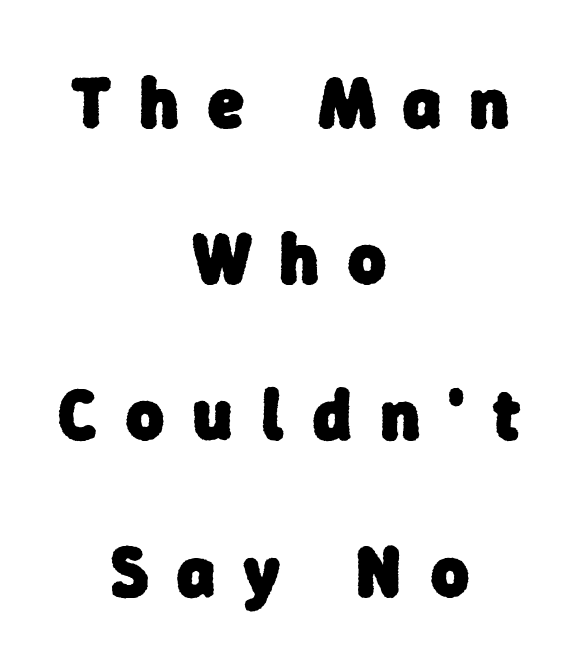
Q: Is the text bold? A: Yes.
Q: Is the typeface a serif or a sans-serif typeface? A: Sans-serif.
Q: Is the text underlined? A: No.
Q: How is the paragraph aligned? A: Centered.
Q: Is the spacing between letters normal or unusually wide? A: Unusually wide.
Q: Is the spacing between lines tight, normal or loose? A: Loose.
Q: Width (condensed, normal, or wide)? A: Normal.
Q: Stroke contrast? A: Low.
Q: x-height? A: Medium.
Q: Monospaced? A: No.
